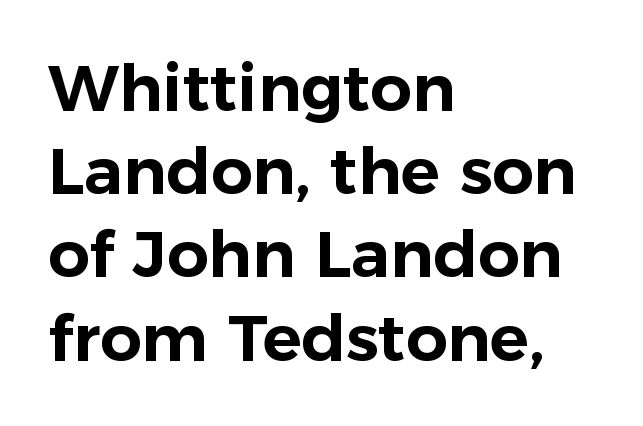
The image shows 65 px sans-serif type, upright; set left-aligned, normal line spacing (1.28x), normal letter spacing, not underlined; low stroke contrast and a medium x-height.
